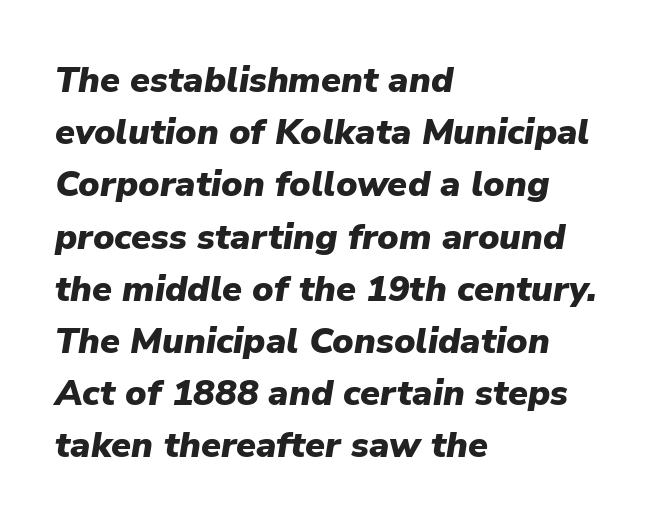
Q: Is the text bold? A: Yes.
Q: Is the text italic (slanted)? A: Yes, it leans right by about 9 degrees.
Q: Is the text underlined? A: No.
Q: How is the paragraph aligned? A: Left-aligned.
Q: Is the spacing between letters normal or unusually wide? A: Normal.
Q: Is the spacing between lines tight, normal or loose? A: Normal.
Q: Width (condensed, normal, or wide)? A: Normal.
Q: Stroke contrast? A: Low.
Q: x-height? A: Medium.
Q: Monospaced? A: No.
